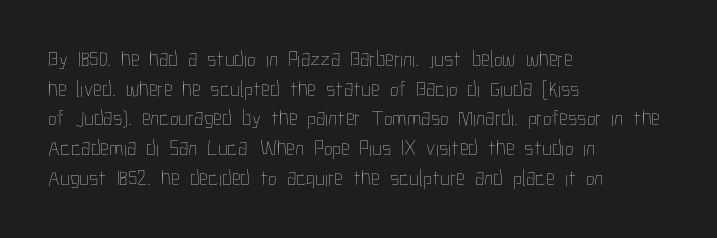
The image shows 22 px text type, upright; set left-aligned, normal line spacing (1.35x), normal letter spacing, not underlined.
